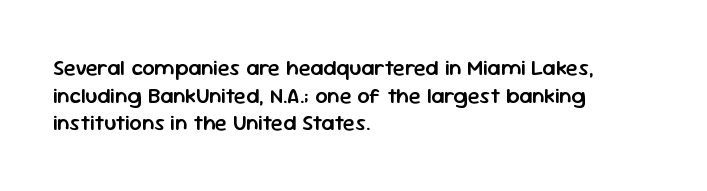
You can tell it's not italic because the verticals are truly vertical. Underlining? Definitely not there. Teacher's note: observe the even left margin — that is flush-left alignment. On the weight axis this lands at semibold, roughly 600.
